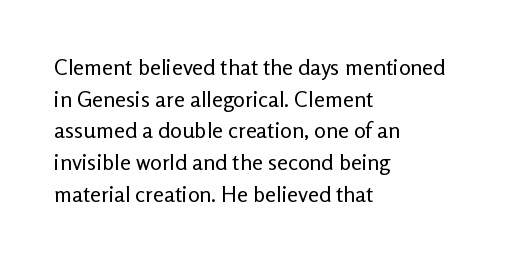
The image shows 22 px text type, upright; set left-aligned, normal line spacing (1.44x), normal letter spacing, not underlined.
